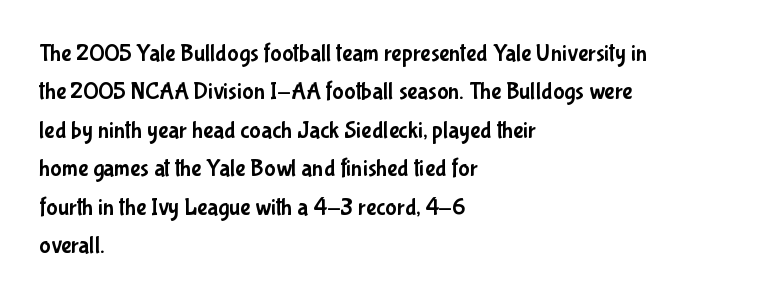
How would I describe the line gaps? Plain and ordinary. Teacher's note: observe the even left margin — that is flush-left alignment. Decoration check: the copy has no underline. Characters follow at the spacing the type designer built in. Is there any slant? The stems are plumb.
